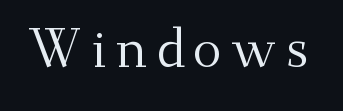
{"serif": "yes", "italic": "no", "bold": "no", "weight": "regular", "width": "normal", "stroke_contrast": "medium", "x_height": "small", "monospaced": "no", "underline": "no", "glyph_px": 54}
